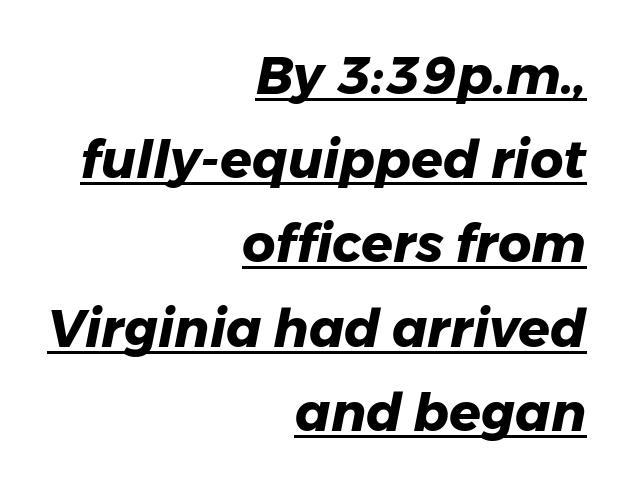
Q: Is the text bold? A: Yes.
Q: Is the text italic (slanted)? A: Yes, it leans right by about 11 degrees.
Q: Is the text underlined? A: Yes.
Q: How is the paragraph aligned? A: Right-aligned.
Q: Is the spacing between letters normal or unusually wide? A: Normal.
Q: Is the spacing between lines tight, normal or loose? A: Normal.
Q: Width (condensed, normal, or wide)? A: Normal.
Q: Stroke contrast? A: Low.
Q: x-height? A: Medium.
Q: Monospaced? A: No.
